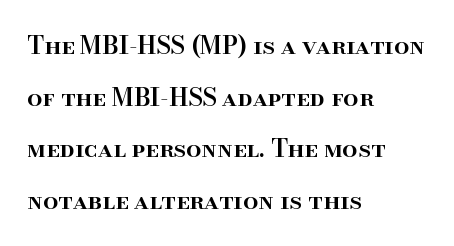
Q: Is the text bold? A: Semi-bold.
Q: Is the text italic (slanted)? A: No, it is upright.
Q: Is the text underlined? A: No.
Q: How is the paragraph aligned? A: Left-aligned.
Q: Is the spacing between letters normal or unusually wide? A: Normal.
Q: Is the spacing between lines tight, normal or loose? A: Loose.
